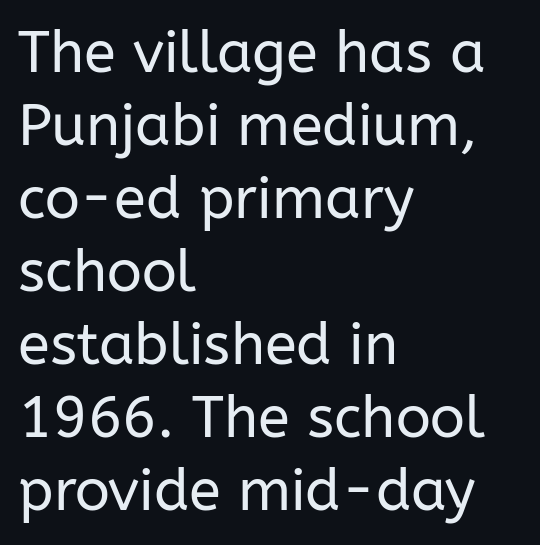
The image shows 58 px regular-weight sans-serif type, upright; set left-aligned, normal line spacing (1.26x), normal letter spacing, not underlined; low stroke contrast and a medium x-height.
